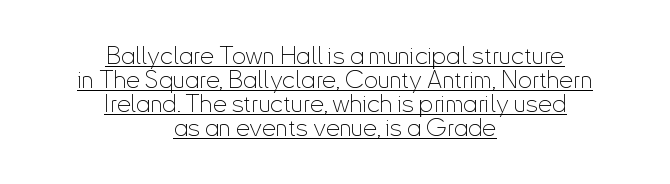
Words appear dense and cohesive because spacing is normal. The string is rendered with underlining switched on. This block would grow much taller if given ordinary leading; it's compressed now. The letterforms sit at book weight or below. Which margin do the lines hug? Neither — every line sits in the middle. This sample uses an upright cut, with every glyph sitting square on the baseline.
